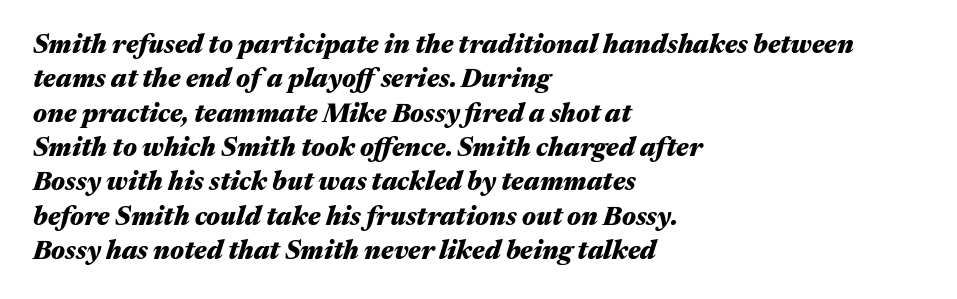
{"italic": "yes", "lean": "right", "slant_degrees": 17, "bold": "yes", "underline": "no", "align": "left", "line_spacing": "normal", "line_spacing_ratio": 1.32, "letter_spacing": "normal", "letter_spacing_em": 0.0, "glyph_px": 26}
